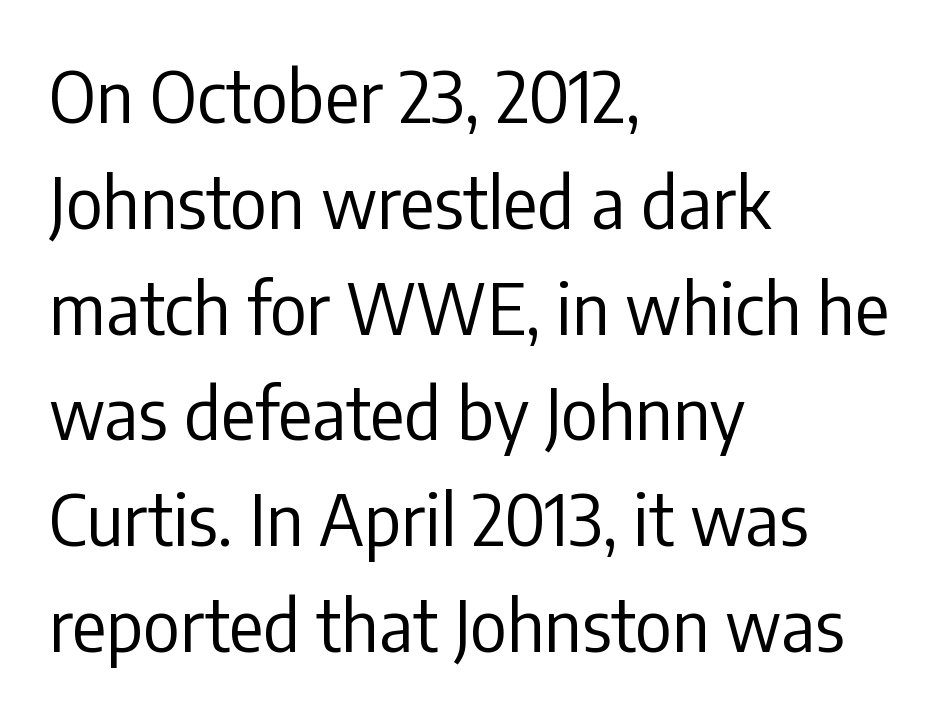
Q: Is the text bold? A: No.
Q: Is the text italic (slanted)? A: No, it is upright.
Q: Is the typeface a serif or a sans-serif typeface? A: Sans-serif.
Q: Is the text underlined? A: No.
Q: How is the paragraph aligned? A: Left-aligned.
Q: Is the spacing between letters normal or unusually wide? A: Normal.
Q: Is the spacing between lines tight, normal or loose? A: Normal.
Q: Width (condensed, normal, or wide)? A: Condensed.
Q: Stroke contrast? A: Low.
Q: x-height? A: Medium.
Q: Monospaced? A: No.
